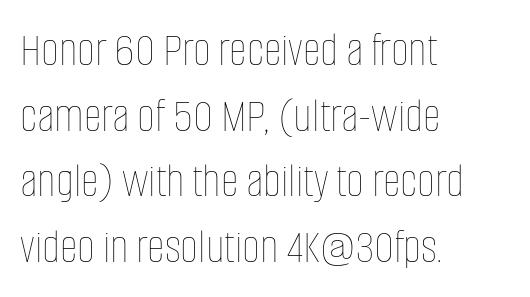
Reading down the block, your eye returns to a fixed left position each line. The face used here is proportionally spaced, like ordinary book or web type. Regarding leading, the lines here are spaced in the standard way. This rendering features lettering with no underline.
